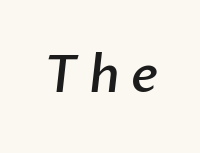
{"serif": "no", "bold": "semi", "weight": "semibold", "width": "normal", "stroke_contrast": "low", "x_height": "medium", "monospaced": "no", "underline": "no", "letter_spacing": "wide", "letter_spacing_em": 0.22, "glyph_px": 50}
